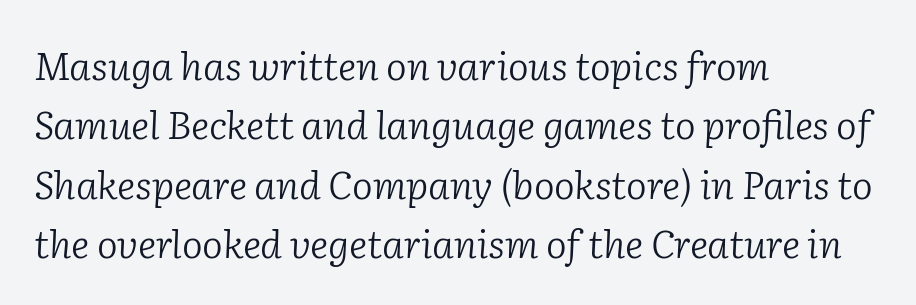
{"serif": "yes", "italic": "yes", "lean": "right", "slant_degrees": 2, "bold": "no", "weight": "light", "width": "normal", "stroke_contrast": "low", "x_height": "medium", "monospaced": "no", "underline": "no", "align": "left", "line_spacing": "normal", "line_spacing_ratio": 1.52, "letter_spacing": "normal", "letter_spacing_em": 0.0, "glyph_px": 39}
